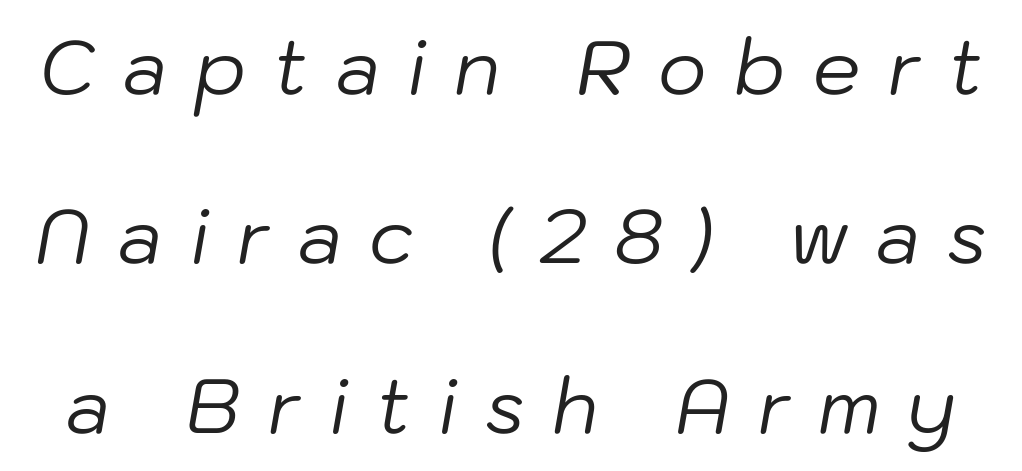
{"italic": "yes", "lean": "right", "slant_degrees": 10, "bold": "no", "weight": "regular", "width": "normal", "stroke_contrast": "low", "x_height": "medium", "monospaced": "no", "underline": "no", "line_spacing": "loose", "line_spacing_ratio": 2.26, "letter_spacing": "wide", "letter_spacing_em": 0.37, "glyph_px": 75}
